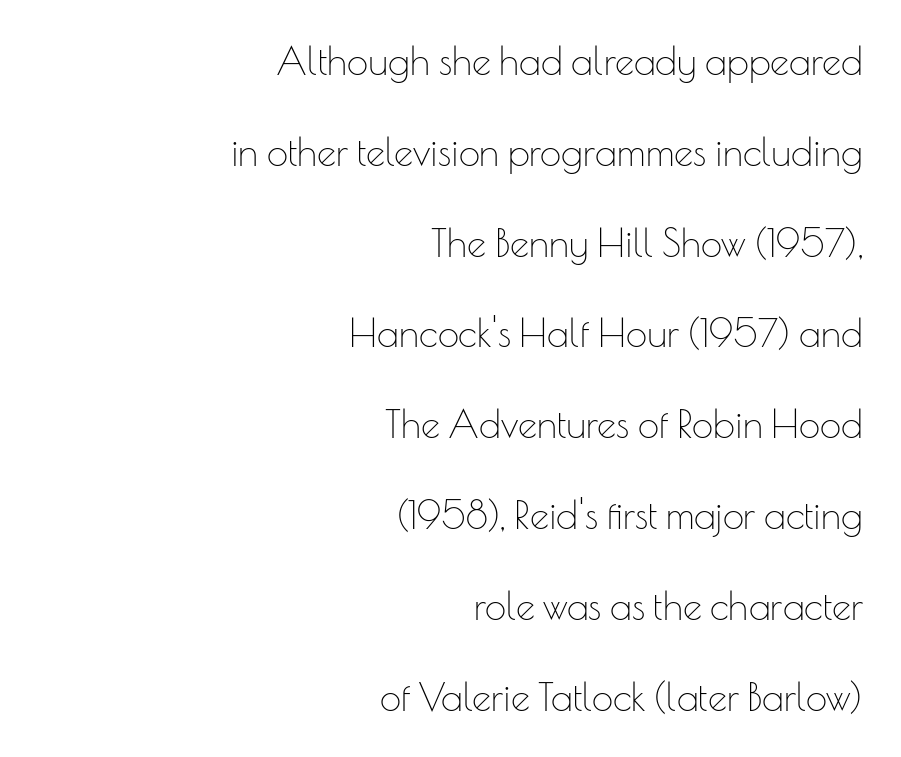
Character widths vary here, with narrow letters taking less room than wide ones. The rendering uses a large line-height, opening up the rows. Grotesque or geometric, the face here clearly has no serifs. No chunkiness to these letters — they're not bold. The glyphs are unaccompanied by any horizontal stroke below them. All the whitespace from short lines collects on the left.
